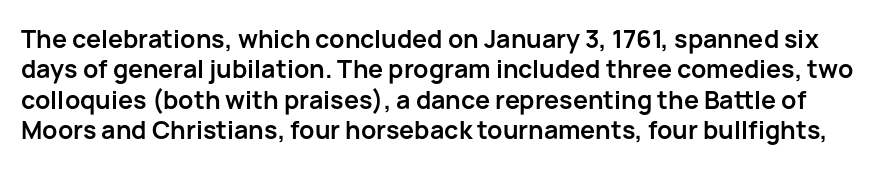
The image shows 25 px bold type, upright; set line spacing 1.22x, normal letter spacing, not underlined.
